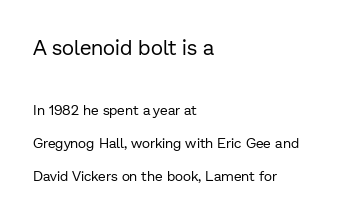
The passage shown has conventional tracking throughout. Type size steps down from the first block to the second. The words here are not underlined. If you drew a ruler down the left edge, every line would touch it. The face looks like a standard text weight, possibly lighter. In terms of leading, this rendering errs on the spacious side.
